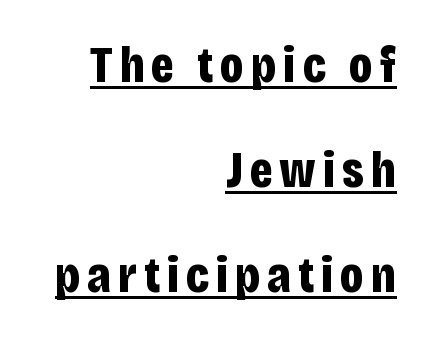
Q: Is the text bold? A: Yes.
Q: Is the text italic (slanted)? A: No, it is upright.
Q: Is the typeface a serif or a sans-serif typeface? A: Sans-serif.
Q: Is the text underlined? A: Yes.
Q: How is the paragraph aligned? A: Right-aligned.
Q: Is the spacing between lines tight, normal or loose? A: Loose.
Q: Width (condensed, normal, or wide)? A: Condensed.
Q: Stroke contrast? A: Low.
Q: x-height? A: Large.
Q: Monospaced? A: No.
